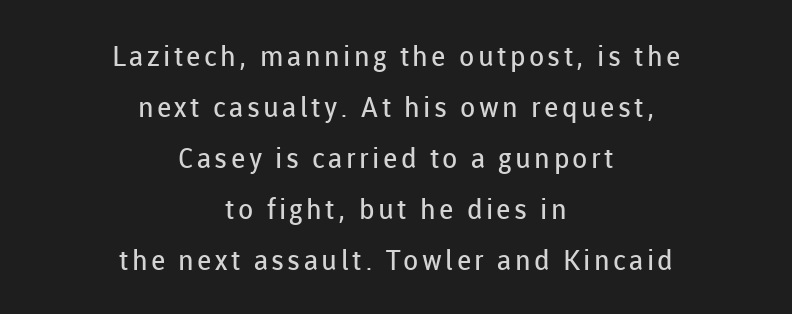
The image shows 28 px regular-weight sans-serif type, upright; set centered, line spacing 1.82x, not underlined; low stroke contrast and a medium x-height.
